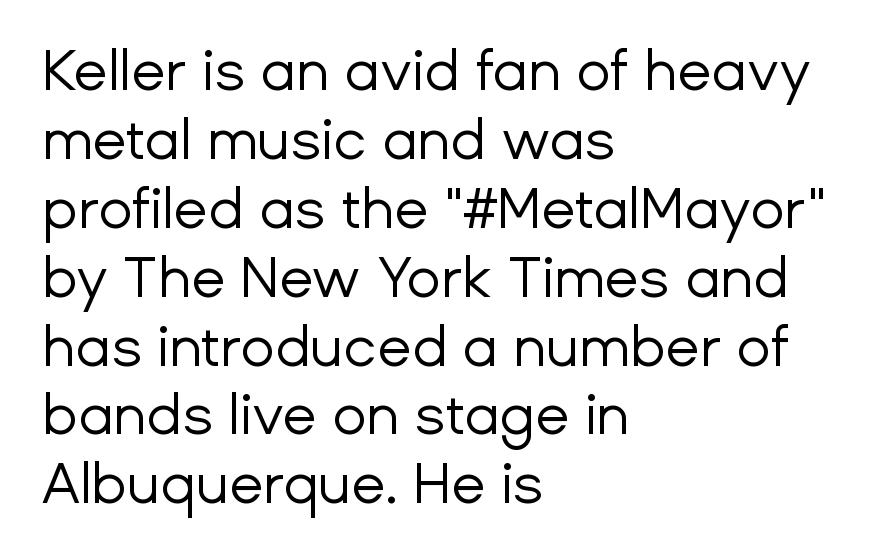
{"serif": "no", "italic": "no", "bold": "no", "weight": "regular", "width": "normal", "stroke_contrast": "low", "x_height": "medium", "monospaced": "no", "underline": "no", "align": "left", "line_spacing_ratio": 1.23, "letter_spacing": "normal", "letter_spacing_em": 0.0, "glyph_px": 56}
